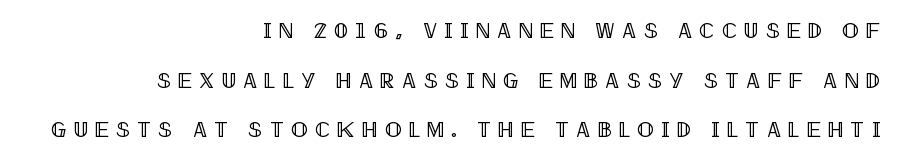
{"italic": "no", "underline": "no", "align": "right", "line_spacing": "loose", "line_spacing_ratio": 2.26, "letter_spacing": "wide", "letter_spacing_em": 0.33, "glyph_px": 22}
